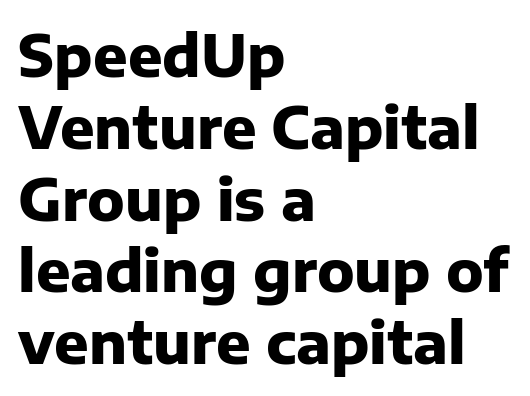
Designer's note — italics off, roman on. The passage is arranged the way most books set body copy — flush left. Horizontal bands of white between lines are of average thickness. This rendering features lettering with no underline. The glyphs in this specimen are sans serif. The rendering keeps characters at their native spacing.
